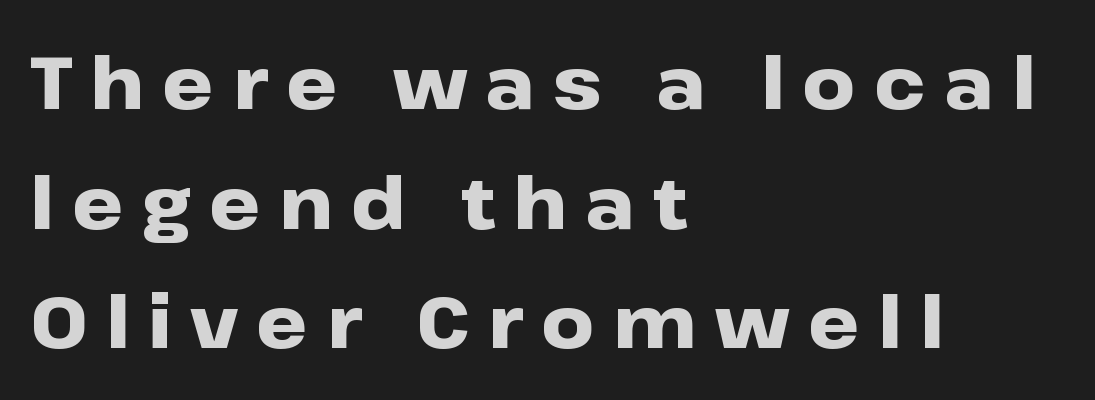
As a designer I'd log this as weight 700, bold. Letterform terminals end flat and unadorned throughout the passage. Nobody drew a line under any word here. Horizontal bands of white between lines are of average thickness.
